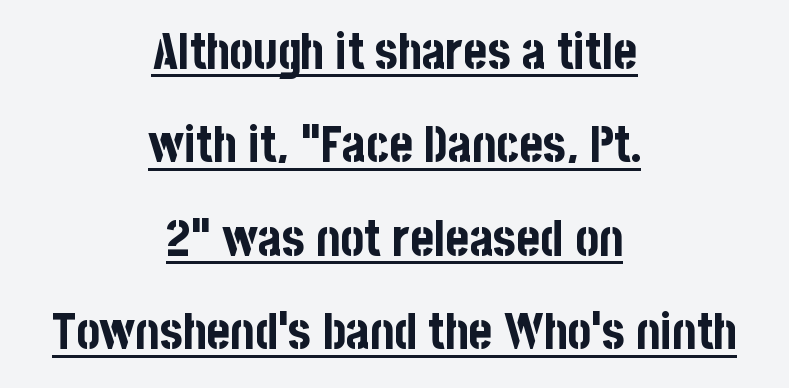
The image shows 50 px bold, condensed sans-serif type, upright; set centered, line spacing 1.87x, normal letter spacing, underlined; low stroke contrast and a large x-height.
